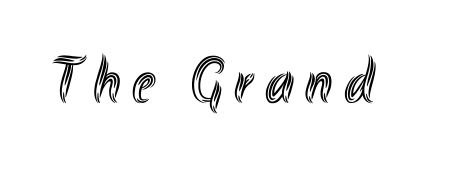
Q: Is the text italic (slanted)? A: Yes.
Q: Is the text underlined? A: No.
Q: Width (condensed, normal, or wide)? A: Condensed.
Q: x-height? A: Small.
Q: Monospaced? A: No.
